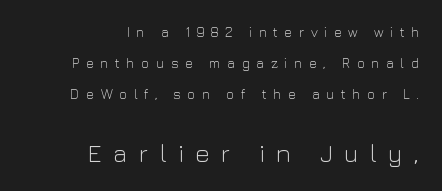
Summary of weight: not heavy and not bold. Ascenders rise straight up at ninety degrees. What stands out about the letter spacing? Its width — letters are far apart. Baseline-to-baseline distance is far greater than the letter height. Anything drawn beneath the words? Only blank space. Caption: multi-line text, flush right, ragged left.
